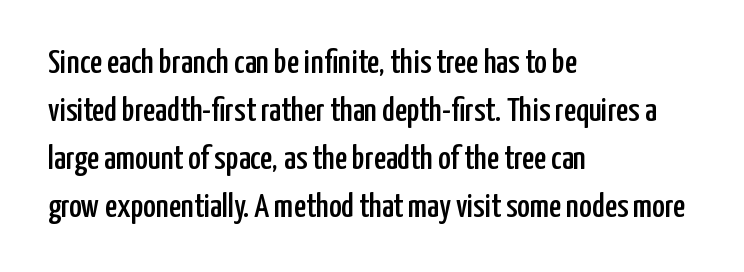
{"serif": "no", "italic": "no", "width": "condensed", "stroke_contrast": "low", "x_height": "medium", "monospaced": "no", "underline": "no", "align": "left", "line_spacing": "normal", "line_spacing_ratio": 1.41, "letter_spacing": "normal", "letter_spacing_em": 0.0, "glyph_px": 34}
